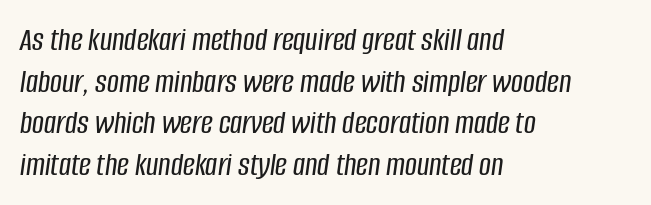
Posture: slanted. Horizontally, the lines are justified to the leading edge only. Spacing between characters is what you'd get straight out of the box. No word sits above an underline. Here the designer chose a conventional face with non-uniform glyph widths. If you measured baseline to baseline, you'd find a middling distance.
